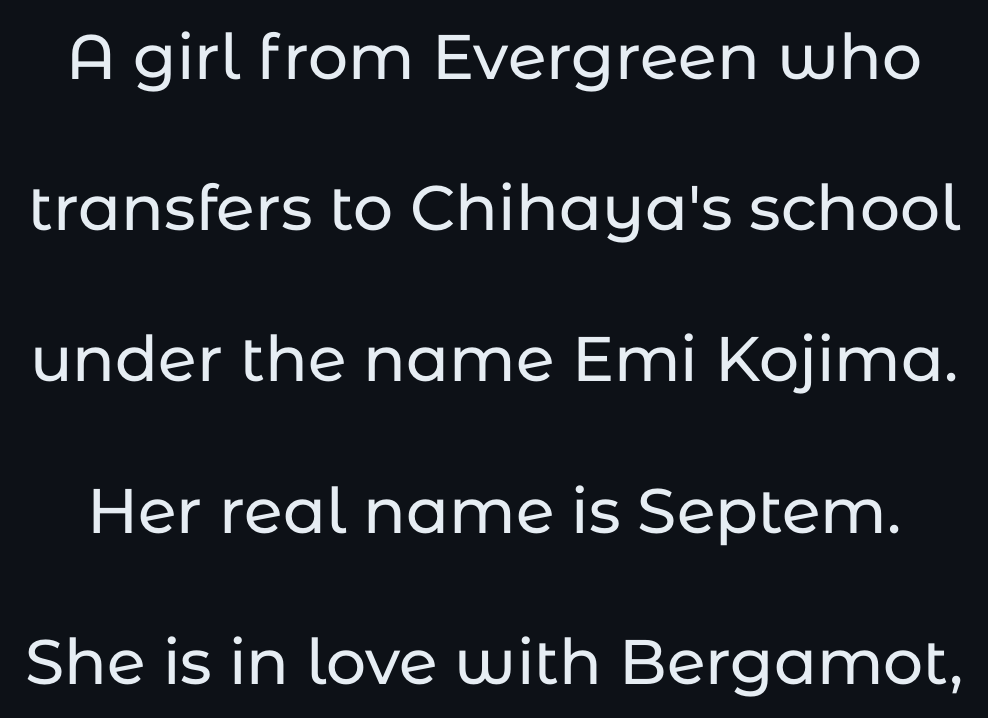
The image shows 63 px sans-serif type, upright; set loose line spacing (2.4x), normal letter spacing, not underlined; low stroke contrast and a medium x-height.
